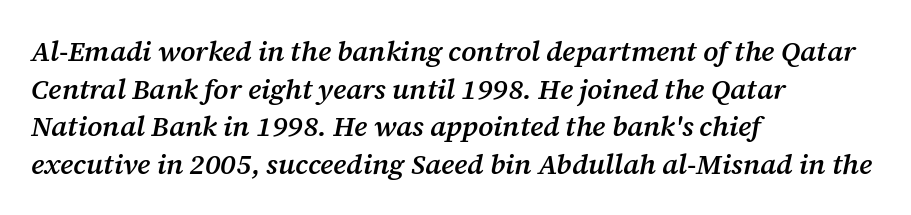
{"serif": "yes", "italic": "yes", "lean": "right", "slant_degrees": 12, "bold": "semi", "weight": "semibold", "width": "normal", "stroke_contrast": "medium", "x_height": "medium", "monospaced": "no", "underline": "no", "align": "left", "line_spacing": "normal", "line_spacing_ratio": 1.34, "letter_spacing": "normal", "letter_spacing_em": 0.0, "glyph_px": 28}
